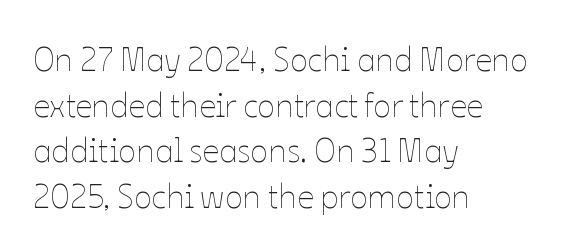
The image shows 33 px thin type, upright; set left-aligned, normal line spacing (1.38x), normal letter spacing, not underlined; low stroke contrast and a medium x-height.
